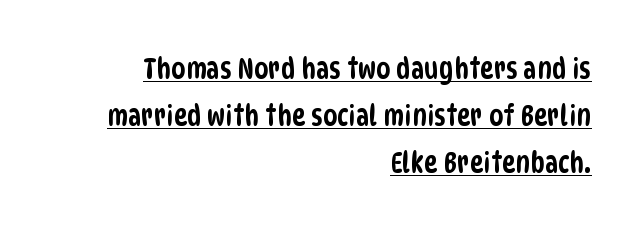
Q: Is the typeface a serif or a sans-serif typeface? A: Sans-serif.
Q: Is the text underlined? A: Yes.
Q: How is the paragraph aligned? A: Right-aligned.
Q: Is the spacing between letters normal or unusually wide? A: Normal.
Q: Is the spacing between lines tight, normal or loose? A: Normal.
Q: Width (condensed, normal, or wide)? A: Condensed.
Q: Stroke contrast? A: Low.
Q: x-height? A: Large.
Q: Monospaced? A: No.
